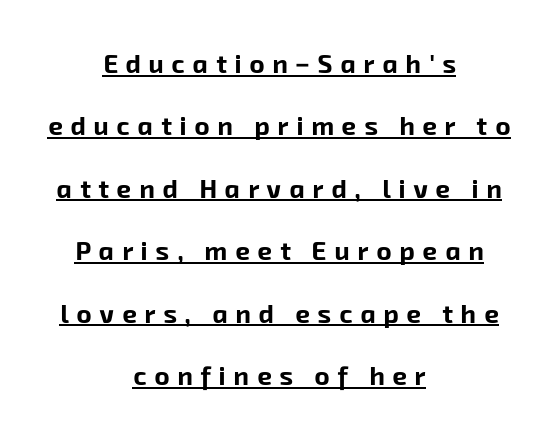
These lines carry a lot of weight — the face is fully bold. The sample's only ornament is a line tracing under the words. Reading down the block, each line starts at a different indent, mirrored at its end. The letters are spread apart with noticeably loose tracking. Notice the wide empty band between every row — that's loose leading.
